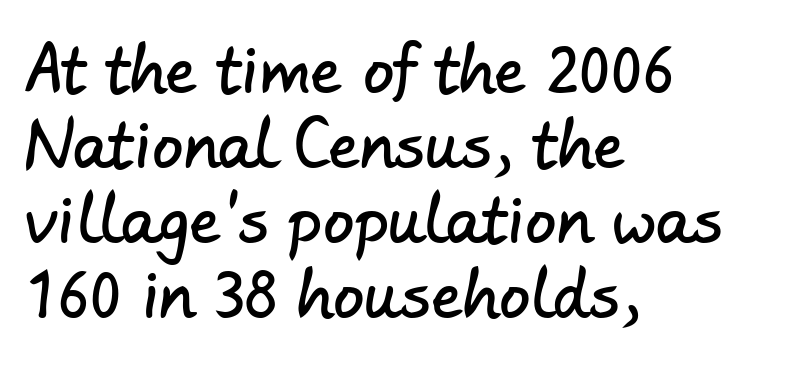
{"serif": "no", "width": "normal", "stroke_contrast": "low", "x_height": "small", "monospaced": "no", "underline": "no", "align": "left", "line_spacing_ratio": 1.21, "letter_spacing": "normal", "letter_spacing_em": 0.0, "glyph_px": 62}
